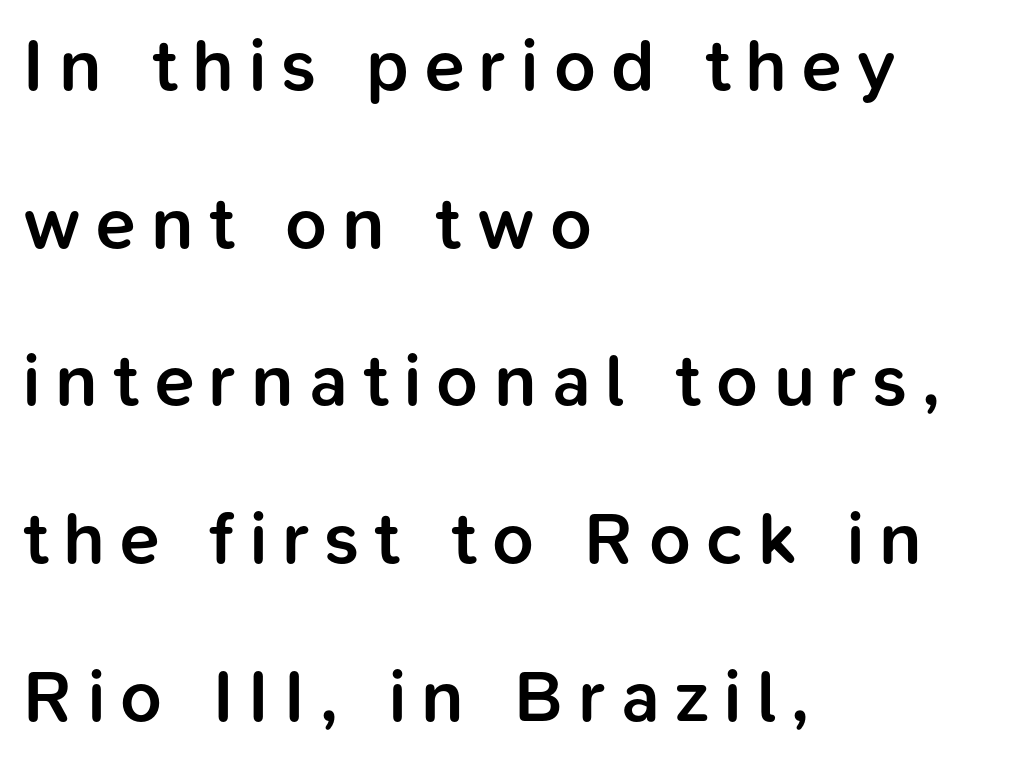
Q: Is the text bold? A: Semi-bold.
Q: Is the text italic (slanted)? A: No, it is upright.
Q: Is the typeface a serif or a sans-serif typeface? A: Sans-serif.
Q: Is the text underlined? A: No.
Q: How is the paragraph aligned? A: Left-aligned.
Q: Is the spacing between letters normal or unusually wide? A: Unusually wide.
Q: Is the spacing between lines tight, normal or loose? A: Loose.
Q: Width (condensed, normal, or wide)? A: Normal.
Q: Stroke contrast? A: Low.
Q: x-height? A: Medium.
Q: Monospaced? A: No.
